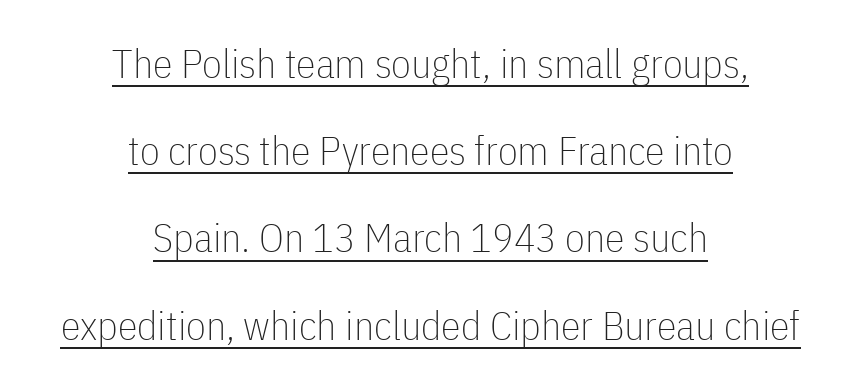
The image shows 40 px thin, condensed sans-serif type, upright; set centered, loose line spacing (2.18x), normal letter spacing, underlined; low stroke contrast and a medium x-height.
